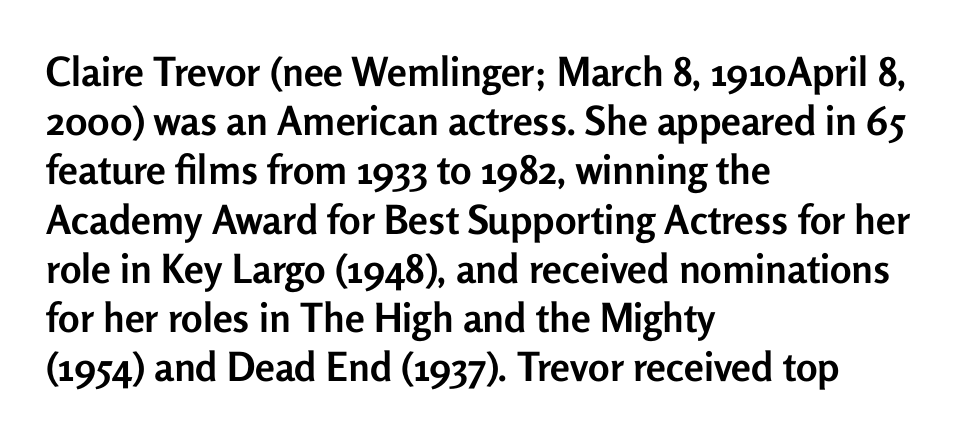
The image shows 40 px semibold sans-serif type, upright; set left-aligned, line spacing 1.23x, normal letter spacing, not underlined; low stroke contrast and a medium x-height.
